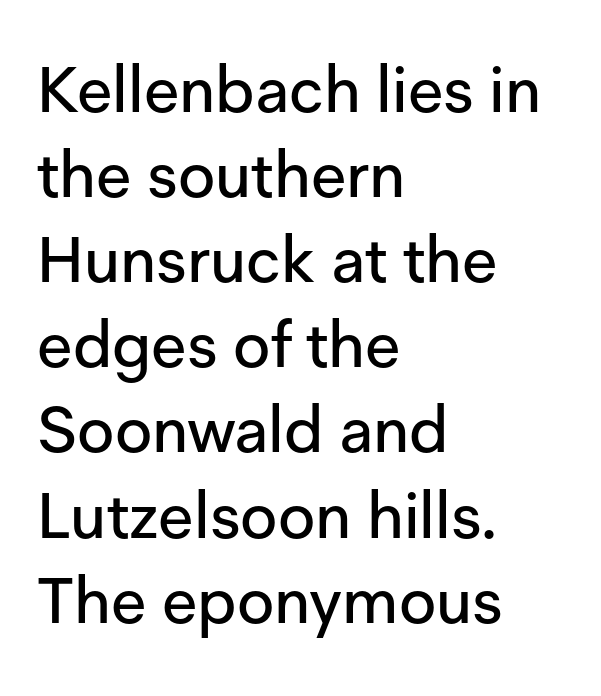
The image shows 64 px sans-serif type, upright; set left-aligned, normal line spacing (1.33x), normal letter spacing, not underlined; low stroke contrast and a medium x-height.
